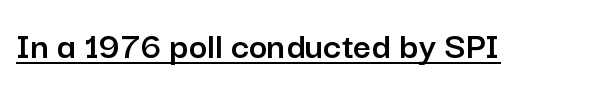
The image shows 39 px sans-serif type, upright; set normal letter spacing, underlined; low stroke contrast and a medium x-height.
